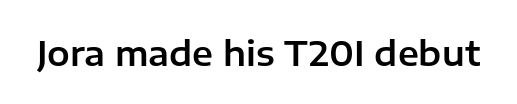
Q: Is the text italic (slanted)? A: No, it is upright.
Q: Is the typeface a serif or a sans-serif typeface? A: Sans-serif.
Q: Is the text underlined? A: No.
Q: Is the spacing between letters normal or unusually wide? A: Normal.
Q: Width (condensed, normal, or wide)? A: Normal.
Q: Stroke contrast? A: Low.
Q: x-height? A: Medium.
Q: Monospaced? A: No.
